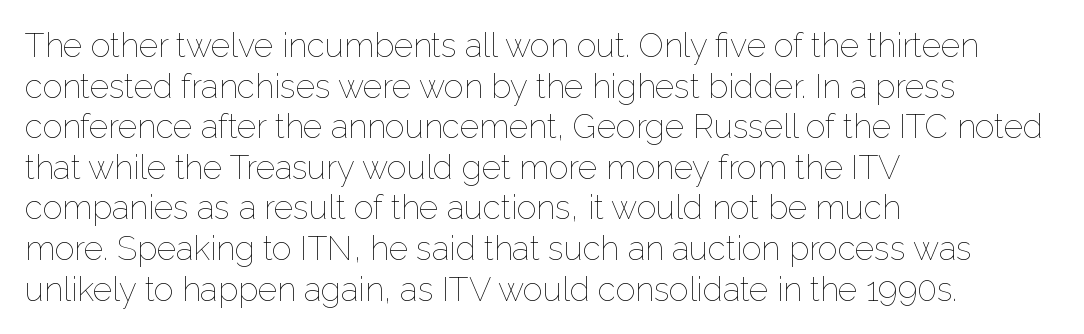
The image shows 33 px thin type, upright; set left-aligned, line spacing 1.23x, normal letter spacing, not underlined; low stroke contrast and a medium x-height.
